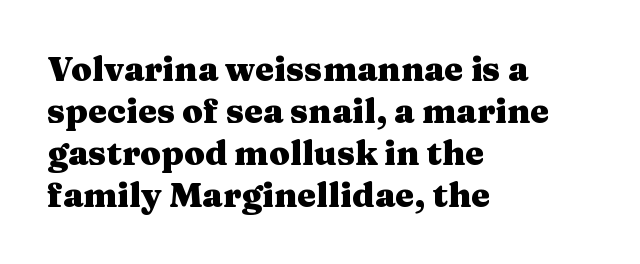
I'd call this a serif setting — the letters wear small feet. Designer's note — italics off, roman on. A classic flush-left, rag-right setting is used for this passage. Descender tails drop into unmarked territory. Nothing unusual about the tracking: characters are spaced as the font intends.
